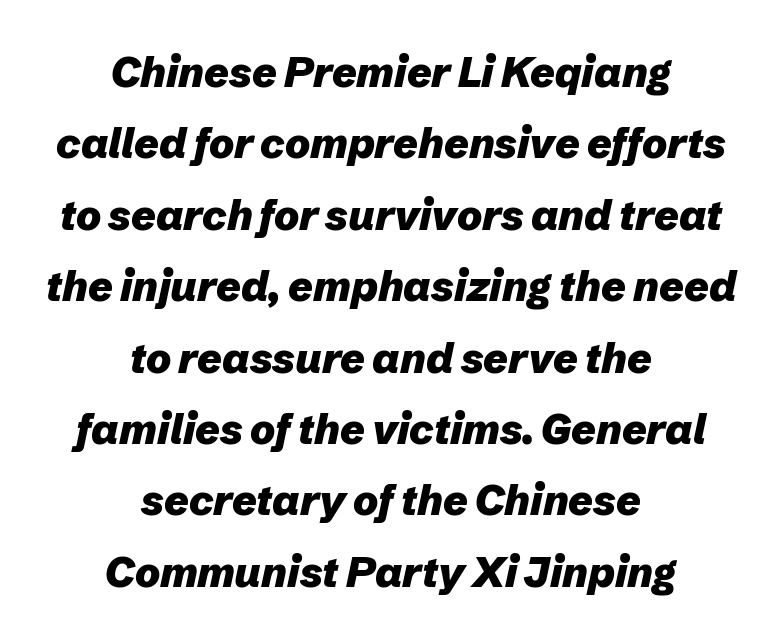
{"italic": "yes", "lean": "right", "slant_degrees": 12, "bold": "yes", "weight": "heavy", "width": "normal", "stroke_contrast": "low", "x_height": "medium", "monospaced": "no", "underline": "no", "align": "center", "line_spacing": "normal", "line_spacing_ratio": 1.7, "letter_spacing": "normal", "letter_spacing_em": 0.0, "glyph_px": 42}
